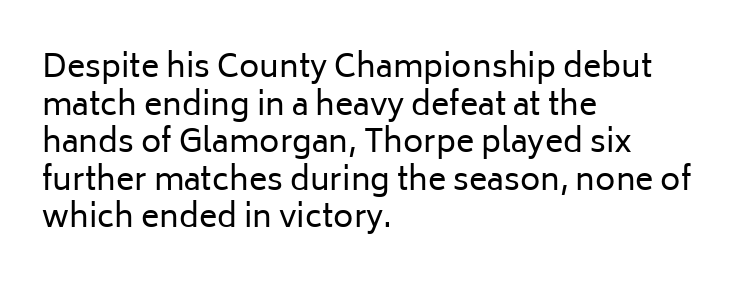
{"serif": "no", "italic": "no", "bold": "no", "weight": "regular", "width": "normal", "stroke_contrast": "low", "x_height": "medium", "monospaced": "no", "underline": "no", "align": "left", "line_spacing_ratio": 1.21, "letter_spacing": "normal", "letter_spacing_em": 0.0, "glyph_px": 31}
